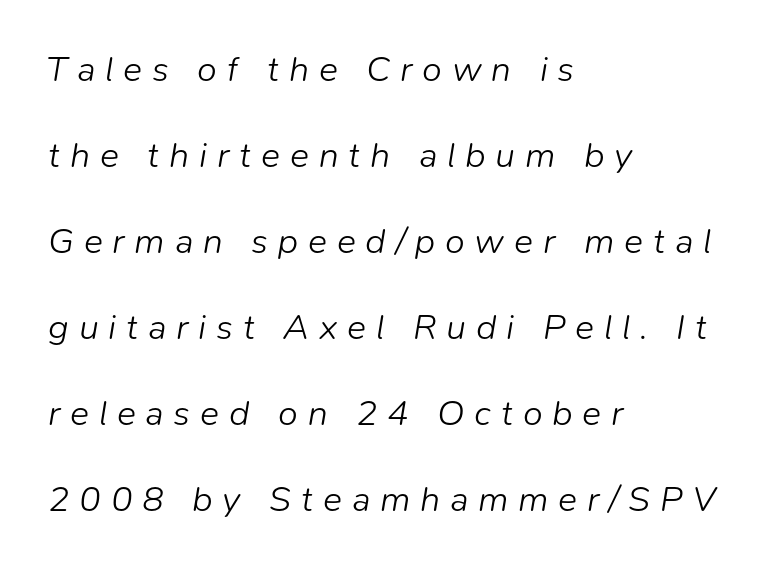
Q: Is the text bold? A: No.
Q: Is the text italic (slanted)? A: Yes, it leans right by about 9 degrees.
Q: Is the text underlined? A: No.
Q: How is the paragraph aligned? A: Left-aligned.
Q: Is the spacing between letters normal or unusually wide? A: Unusually wide.
Q: Is the spacing between lines tight, normal or loose? A: Loose.
Q: Width (condensed, normal, or wide)? A: Normal.
Q: Stroke contrast? A: Low.
Q: x-height? A: Medium.
Q: Monospaced? A: No.
